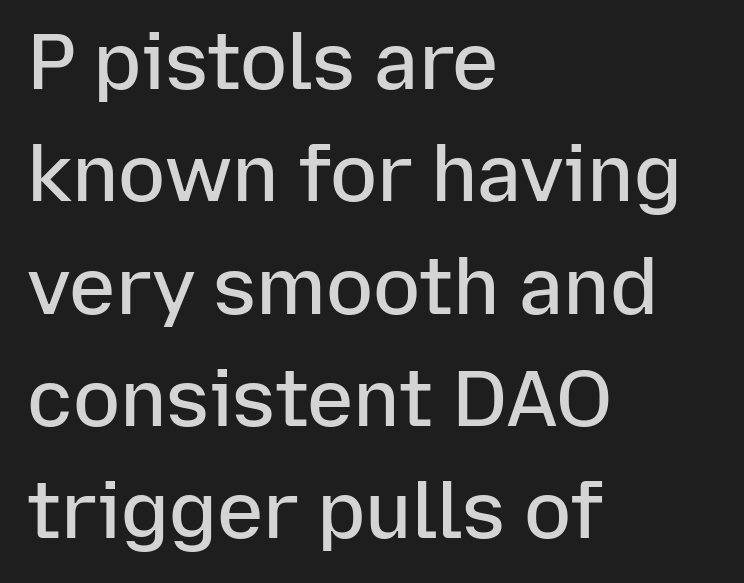
The image shows 78 px semibold sans-serif type, upright; set left-aligned, normal line spacing (1.44x), normal letter spacing, not underlined; low stroke contrast and a medium x-height.
